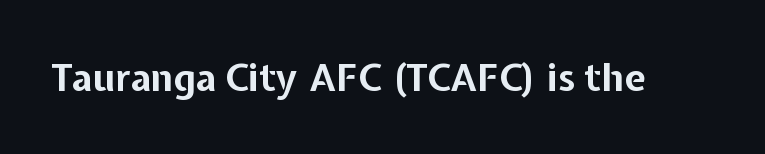
The text was rendered using a sans face with plain stroke endings. A typesetter would call this zero additional tracking. If you drew a line through each stem, it would be perfectly vertical. The rendering uses a bold face; every stroke is thick and dark. Descender tails drop into unmarked territory.
